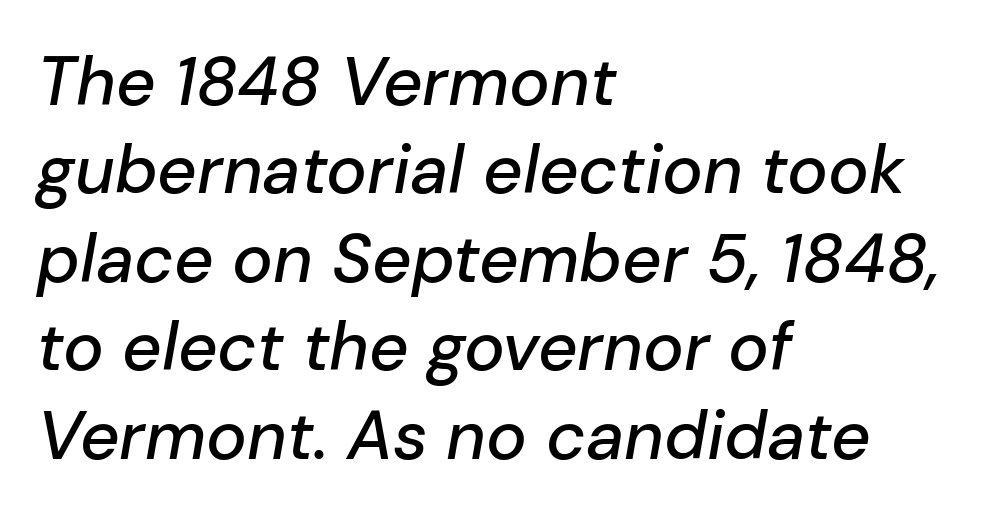
{"italic": "yes", "lean": "right", "slant_degrees": 10, "width": "normal", "stroke_contrast": "low", "x_height": "medium", "monospaced": "no", "underline": "no", "align": "left", "line_spacing": "normal", "line_spacing_ratio": 1.3, "letter_spacing": "normal", "letter_spacing_em": 0.0, "glyph_px": 68}
